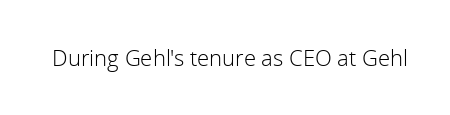
The image shows 22 px text type, upright; set normal letter spacing, not underlined.
